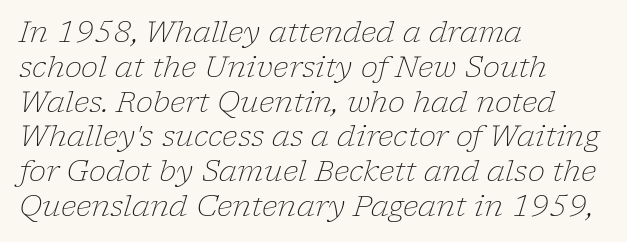
{"serif": "yes", "italic": "yes", "lean": "right", "slant_degrees": 17, "bold": "no", "weight": "light", "width": "normal", "stroke_contrast": "low", "x_height": "medium", "monospaced": "no", "underline": "no", "align": "left", "line_spacing_ratio": 1.2, "letter_spacing": "normal", "letter_spacing_em": 0.0, "glyph_px": 29}
